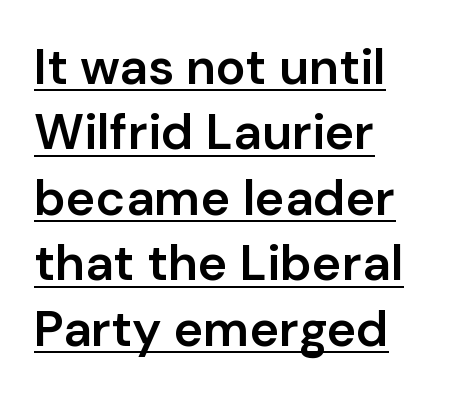
Q: Is the text bold? A: Semi-bold.
Q: Is the text italic (slanted)? A: No, it is upright.
Q: Is the typeface a serif or a sans-serif typeface? A: Sans-serif.
Q: Is the text underlined? A: Yes.
Q: How is the paragraph aligned? A: Left-aligned.
Q: Is the spacing between letters normal or unusually wide? A: Normal.
Q: Is the spacing between lines tight, normal or loose? A: Normal.
Q: Width (condensed, normal, or wide)? A: Normal.
Q: Stroke contrast? A: Low.
Q: x-height? A: Medium.
Q: Monospaced? A: No.
